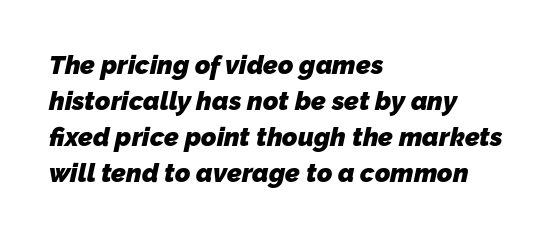
The image shows 26 px bold type; set left-aligned, normal line spacing (1.39x), normal letter spacing, not underlined.
